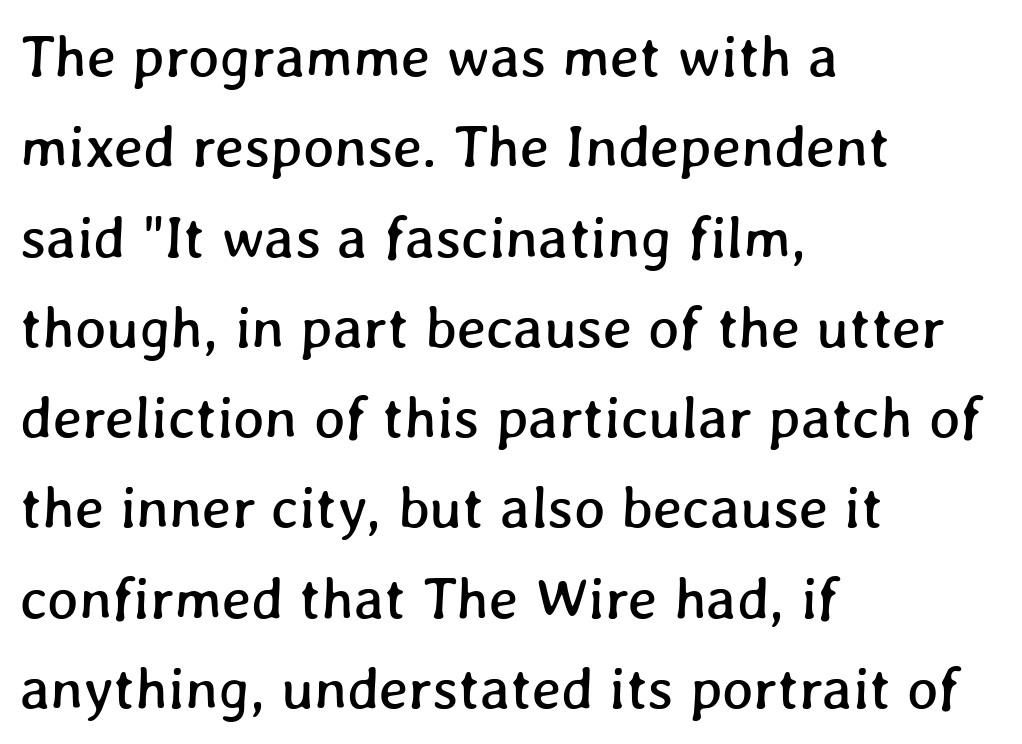
The image shows 59 px text type; set left-aligned, normal line spacing (1.53x), normal letter spacing, not underlined; low stroke contrast and a medium x-height.
